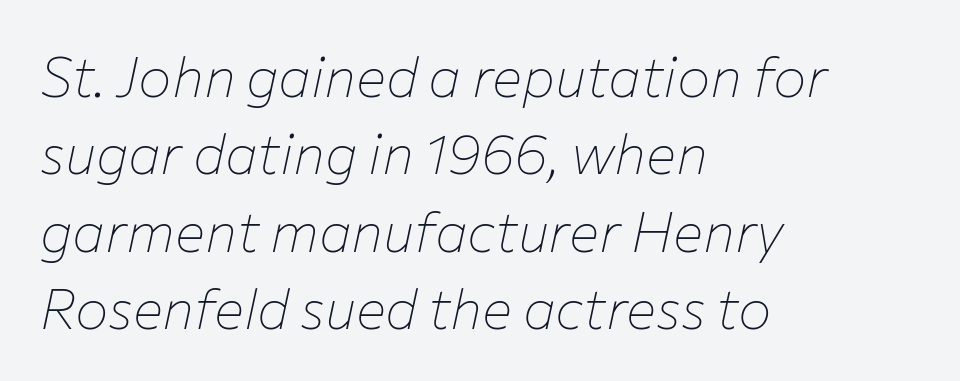
{"italic": "yes", "lean": "right", "slant_degrees": 12, "bold": "no", "weight": "thin", "width": "normal", "stroke_contrast": "low", "x_height": "medium", "monospaced": "no", "underline": "no", "align": "left", "line_spacing": "normal", "line_spacing_ratio": 1.38, "letter_spacing": "normal", "letter_spacing_em": 0.0, "glyph_px": 56}
